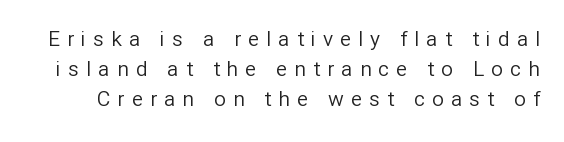
The image shows 21 px text type, upright; set normal line spacing (1.42x), unusually wide letter spacing (+0.34 em), not underlined.
